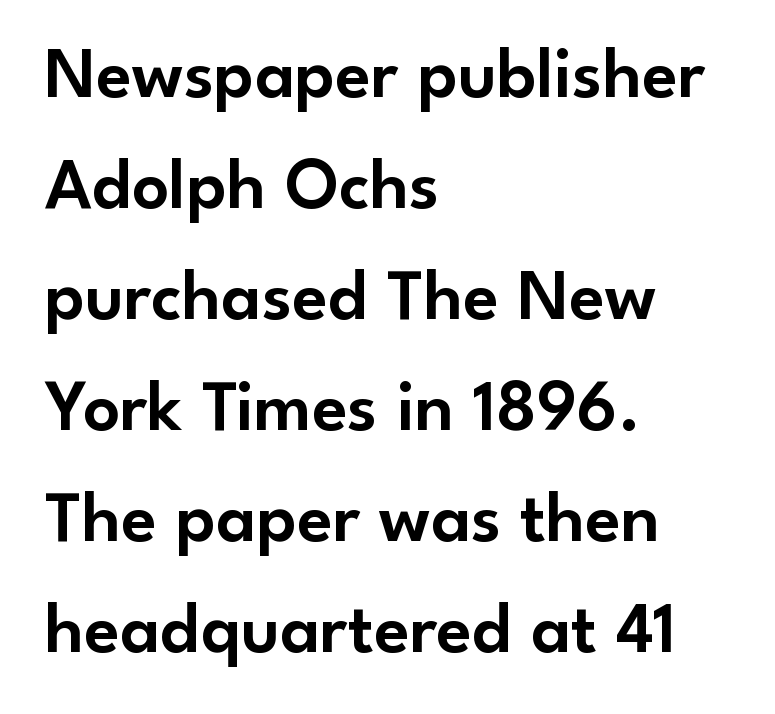
The image shows 73 px sans-serif type, upright; set left-aligned, normal line spacing (1.52x), normal letter spacing, not underlined; low stroke contrast and a small x-height.
